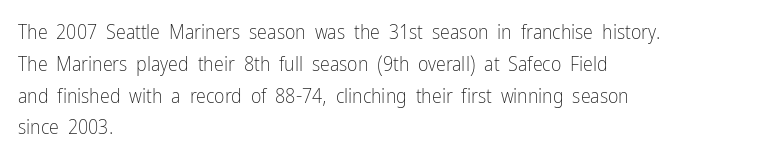
Q: Is the text bold? A: No.
Q: Is the text italic (slanted)? A: No, it is upright.
Q: Is the text underlined? A: No.
Q: How is the paragraph aligned? A: Left-aligned.
Q: Is the spacing between letters normal or unusually wide? A: Normal.
Q: Is the spacing between lines tight, normal or loose? A: Normal.
